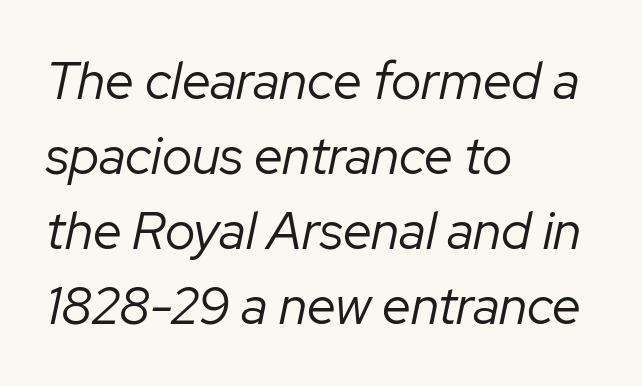
{"italic": "yes", "lean": "right", "slant_degrees": 12, "bold": "no", "weight": "regular", "width": "normal", "stroke_contrast": "low", "x_height": "medium", "monospaced": "no", "underline": "no", "align": "left", "line_spacing": "normal", "line_spacing_ratio": 1.44, "letter_spacing": "normal", "letter_spacing_em": 0.0, "glyph_px": 52}
